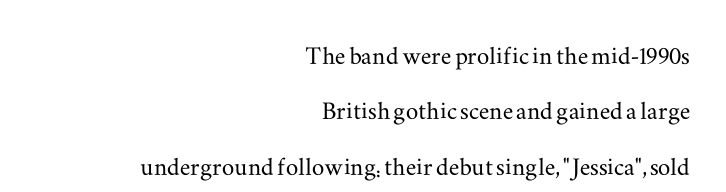
The image shows 31 px wide serif type, upright; set right-aligned, line spacing 1.79x, normal letter spacing, not underlined; medium stroke contrast and a small x-height.
